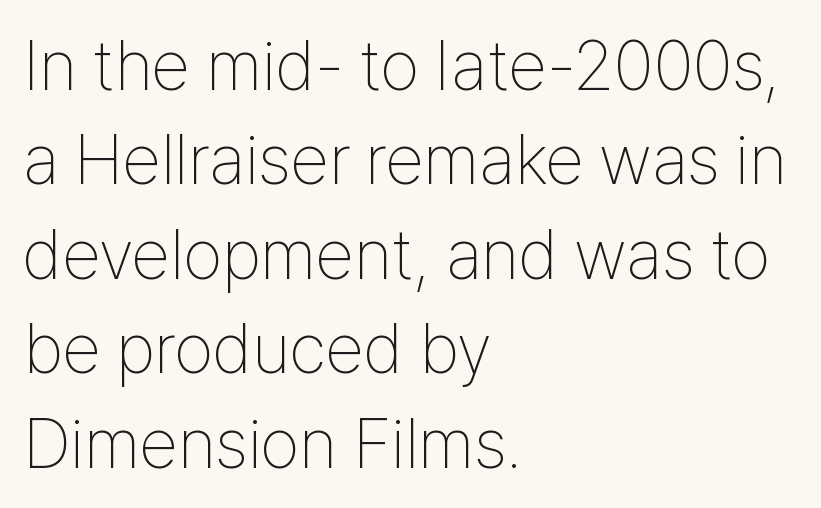
The image shows 70 px thin, condensed sans-serif type, upright; set left-aligned, normal line spacing (1.35x), normal letter spacing, not underlined; low stroke contrast and a medium x-height.
